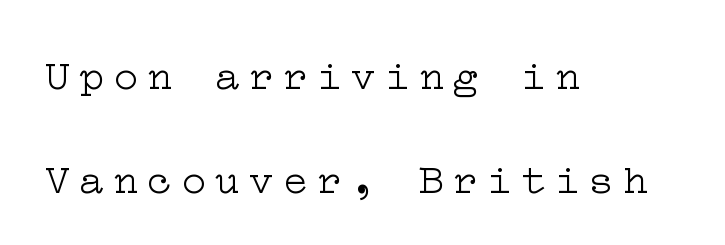
Italic? Not at all — the glyphs are vertical. The cut favours lightness, reaching ordinary text weight at its darkest. The type family on display is of the serif kind. Leading: increased. How are the letters spaced? Widely, with obvious added tracking. Type without underlining.
